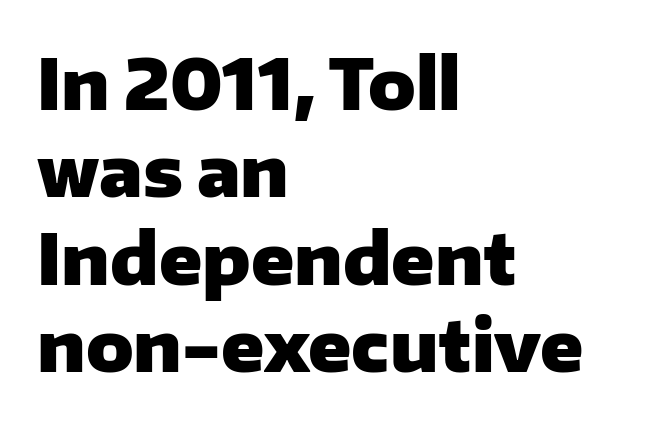
{"serif": "no", "italic": "no", "bold": "yes", "weight": "heavy", "width": "normal", "stroke_contrast": "low", "x_height": "medium", "monospaced": "no", "underline": "no", "align": "left", "line_spacing": "normal", "line_spacing_ratio": 1.25, "letter_spacing": "normal", "letter_spacing_em": 0.0, "glyph_px": 70}
